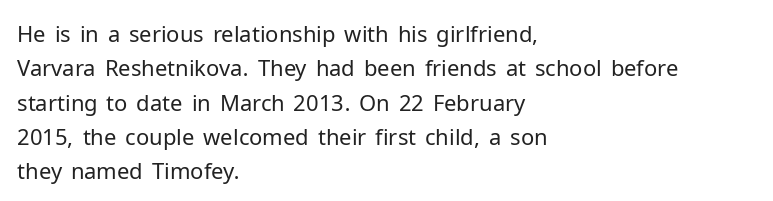
{"italic": "no", "bold": "no", "underline": "no", "align": "left", "line_spacing": "normal", "line_spacing_ratio": 1.56, "letter_spacing": "normal", "letter_spacing_em": 0.0, "glyph_px": 22}
